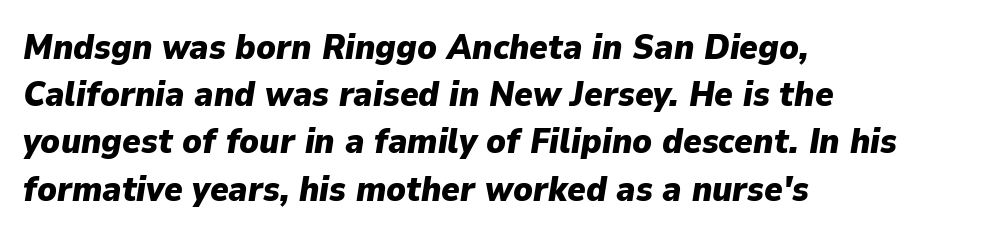
The image shows 35 px heavy type, italic (leaning right); set left-aligned, normal line spacing (1.35x), normal letter spacing, not underlined; low stroke contrast and a medium x-height.
